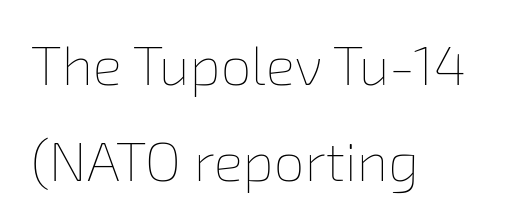
The image shows 55 px thin type; set left-aligned, line spacing 1.75x, normal letter spacing, not underlined; low stroke contrast and a medium x-height.
